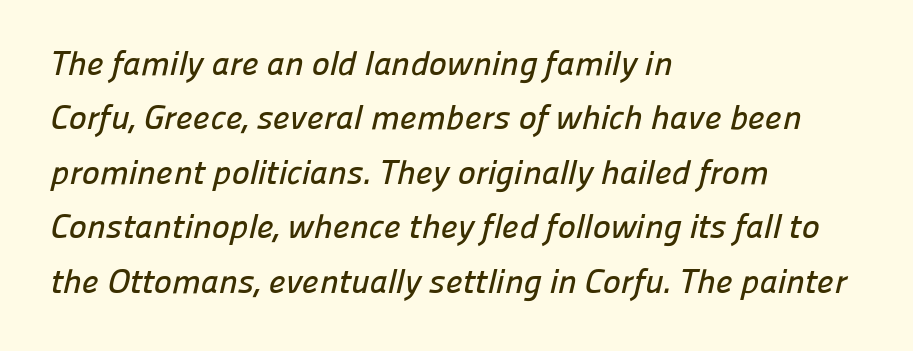
{"serif": "no", "width": "normal", "stroke_contrast": "low", "x_height": "medium", "monospaced": "no", "underline": "no", "align": "left", "line_spacing": "normal", "line_spacing_ratio": 1.6, "letter_spacing": "normal", "letter_spacing_em": 0.0, "glyph_px": 34}
